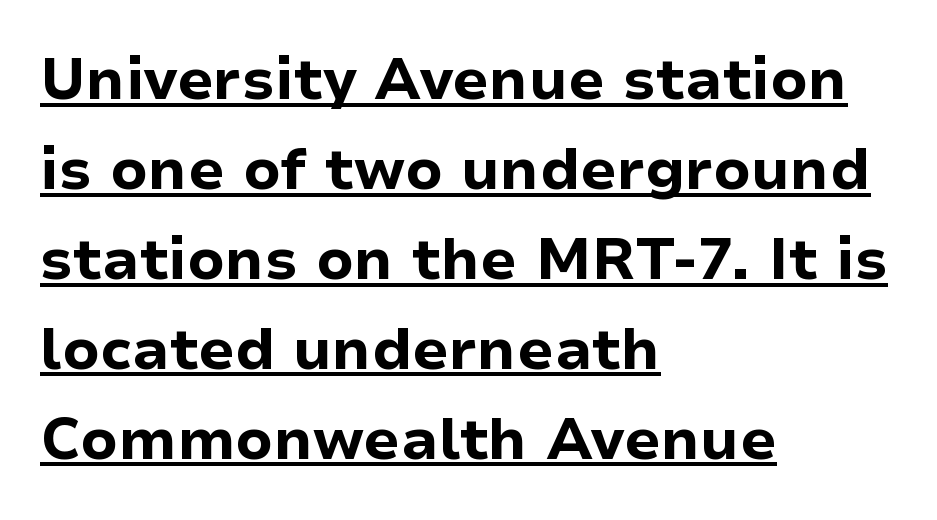
Here the designer chose a conventional face with non-uniform glyph widths. These characters rest on top of a visible drawn line. The font family rendered here belongs to the sans-serif group. A typesetter would call this leading conventional body-copy spacing. It's the straight-up-and-down kind of type.
